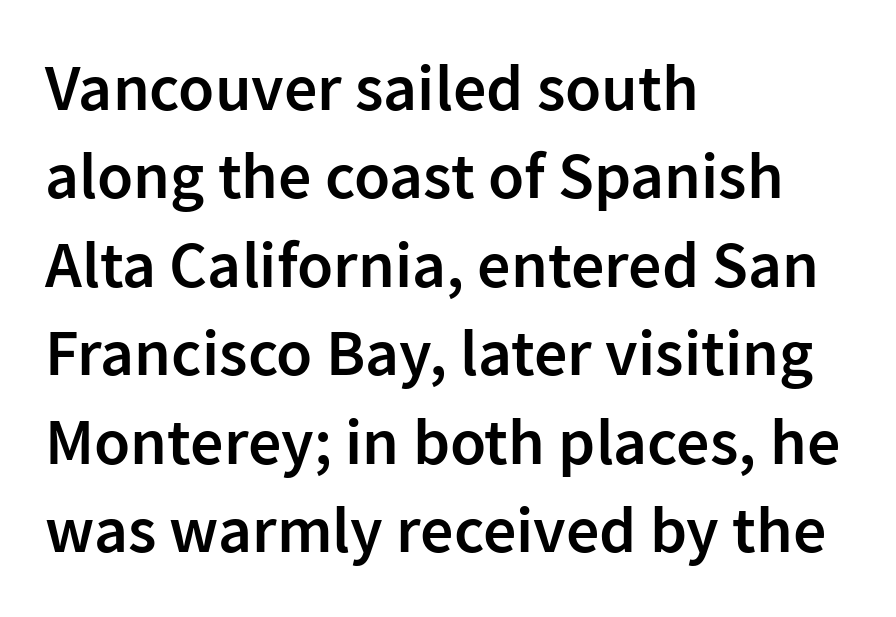
The image shows 66 px semibold sans-serif type, upright; set left-aligned, normal line spacing (1.34x), normal letter spacing, not underlined; low stroke contrast and a medium x-height.
